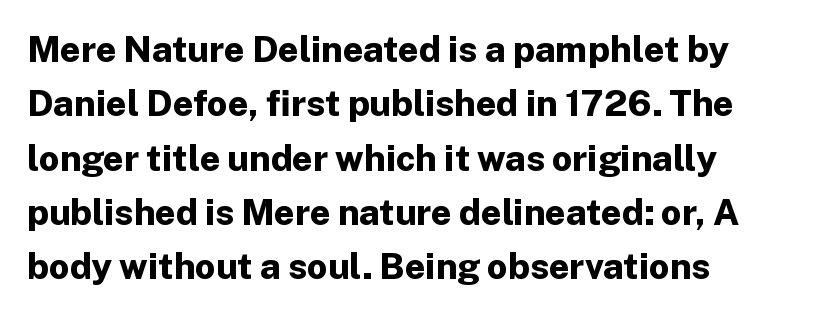
Q: Is the text bold? A: Yes.
Q: Is the text italic (slanted)? A: No, it is upright.
Q: Is the typeface a serif or a sans-serif typeface? A: Sans-serif.
Q: Is the text underlined? A: No.
Q: How is the paragraph aligned? A: Left-aligned.
Q: Is the spacing between letters normal or unusually wide? A: Normal.
Q: Is the spacing between lines tight, normal or loose? A: Normal.
Q: Width (condensed, normal, or wide)? A: Normal.
Q: Stroke contrast? A: Low.
Q: x-height? A: Medium.
Q: Monospaced? A: No.
